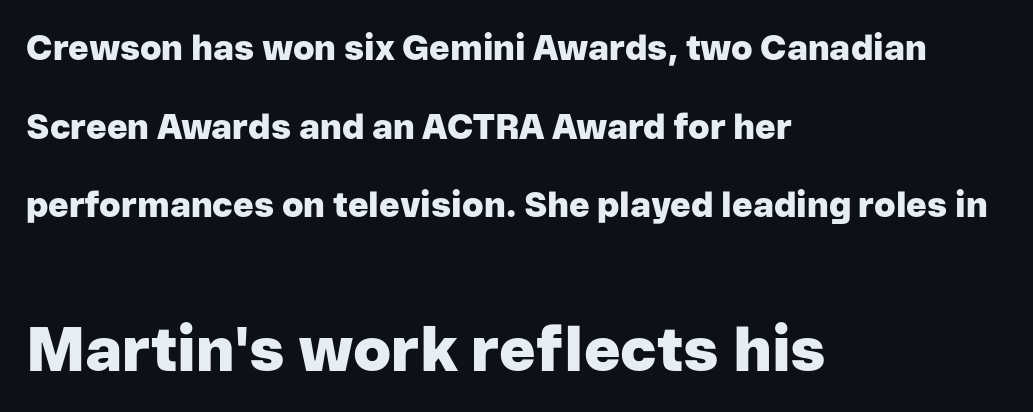
What's the leading like? Stretched, with rows far apart. The baseline area is clear. Posture: upright roman. The passage shown is typed in a proportional face where columns would drift. Letterform terminals end flat and unadorned throughout the passage. Size hierarchy here favors the trailing block over the leading one.
